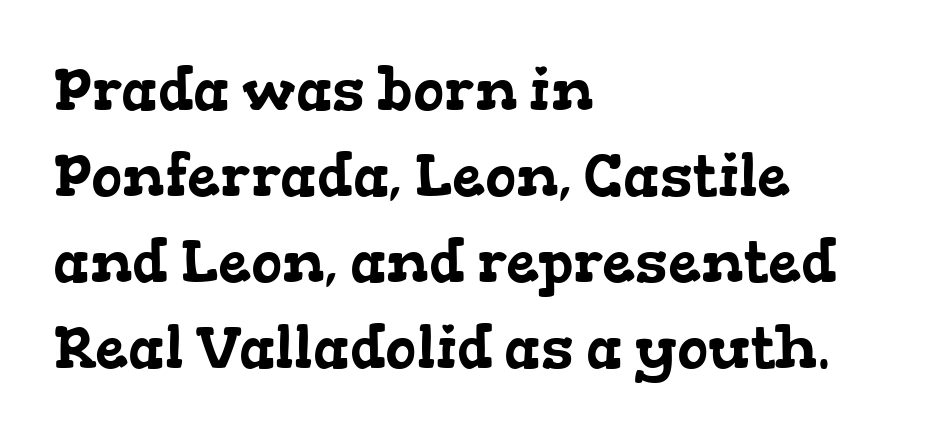
{"serif": "yes", "width": "wide", "stroke_contrast": "low", "x_height": "medium", "monospaced": "no", "underline": "no", "align": "left", "line_spacing": "normal", "line_spacing_ratio": 1.46, "letter_spacing": "normal", "letter_spacing_em": 0.0, "glyph_px": 59}
